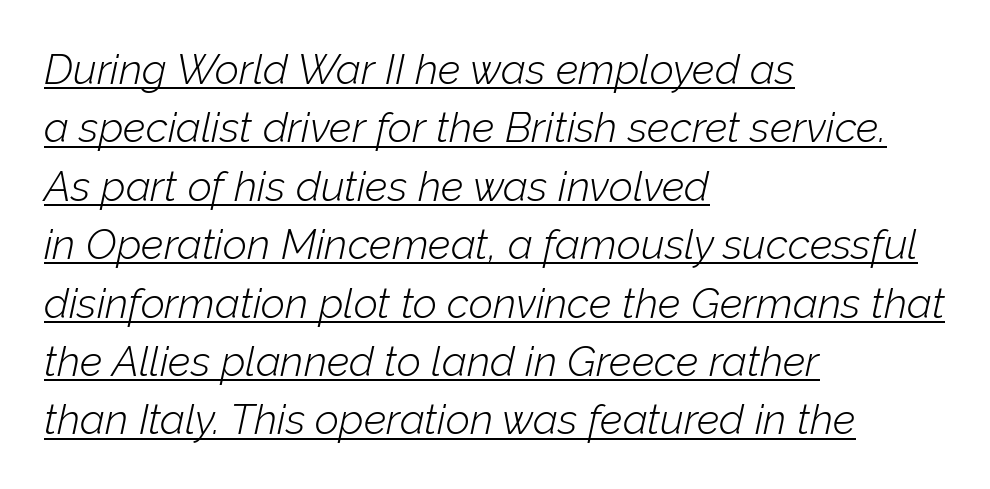
The image shows 42 px light type, italic (leaning right); set left-aligned, normal line spacing (1.39x), normal letter spacing, underlined; low stroke contrast and a medium x-height.
